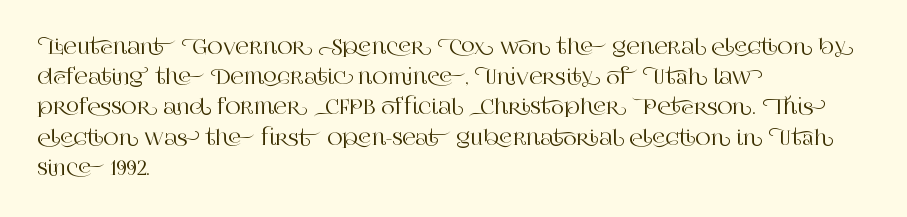
Q: Is the text italic (slanted)? A: No, it is upright.
Q: Is the text underlined? A: No.
Q: How is the paragraph aligned? A: Left-aligned.
Q: Is the spacing between letters normal or unusually wide? A: Normal.
Q: Is the spacing between lines tight, normal or loose? A: Normal.
